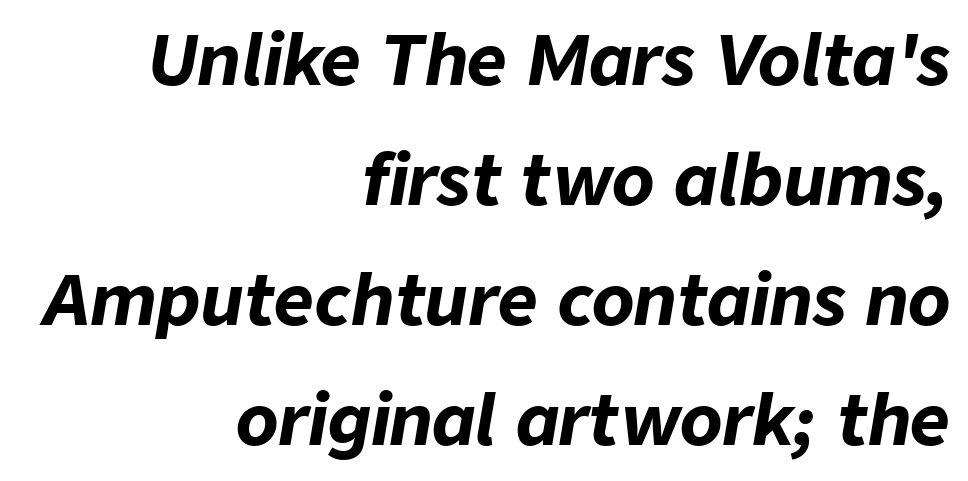
Q: Is the text bold? A: Yes.
Q: Is the text italic (slanted)? A: Yes, it leans right by about 9 degrees.
Q: Is the text underlined? A: No.
Q: How is the paragraph aligned? A: Right-aligned.
Q: Is the spacing between letters normal or unusually wide? A: Normal.
Q: Width (condensed, normal, or wide)? A: Normal.
Q: Stroke contrast? A: Low.
Q: x-height? A: Medium.
Q: Monospaced? A: No.
